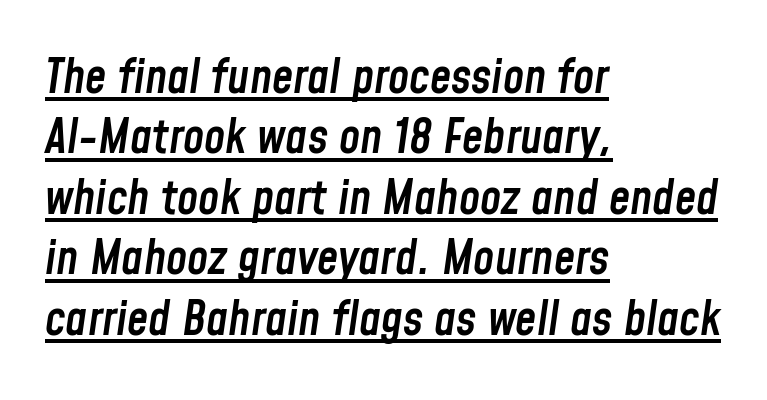
The letters are semibold — heavier than regular but short of a full bold. The passage shown is underscored from start to finish. Style check: oblique. The passage shown is typed in a proportional face where columns would drift.
